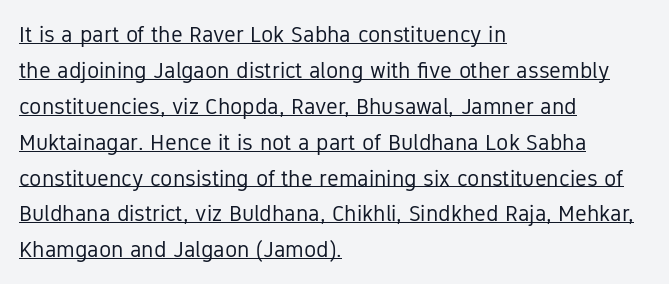
{"italic": "no", "bold": "no", "underline": "yes", "align": "left", "line_spacing": "normal", "line_spacing_ratio": 1.56, "letter_spacing": "normal", "letter_spacing_em": 0.0, "glyph_px": 23}
